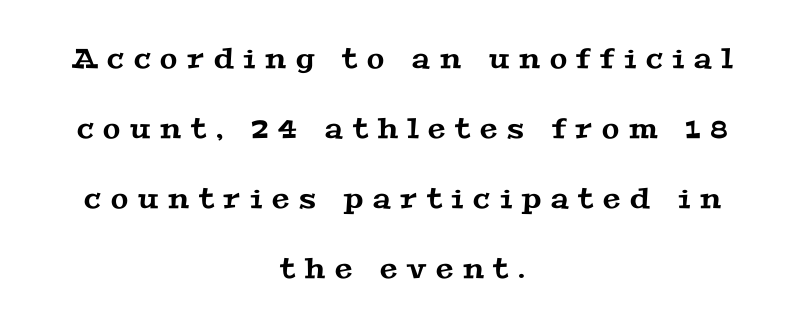
The image shows 28 px wide serif type; set centered, loose line spacing (2.5x), unusually wide letter spacing (+0.35 em), not underlined; medium stroke contrast and a medium x-height.
